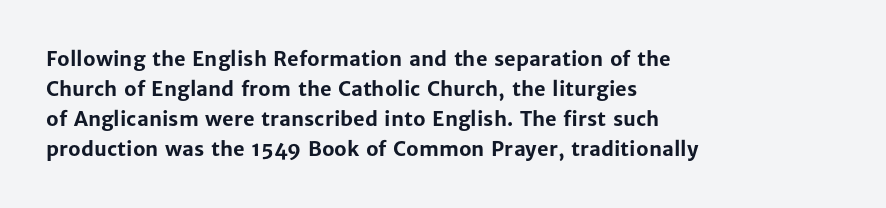
Alignment: flush left. Tall strokes in this sample are plumb rather than angled. Successive baselines arrive at the customary interval. The rendering uses a bold face; every stroke is thick and dark. The specimen omits any rule beneath the text block's lines. Short note: letters normally spaced.
